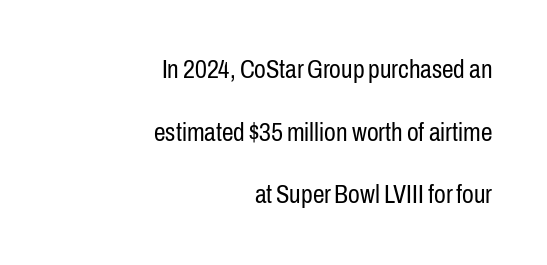
Q: Is the text bold? A: No.
Q: Is the text italic (slanted)? A: No, it is upright.
Q: Is the text underlined? A: No.
Q: How is the paragraph aligned? A: Right-aligned.
Q: Is the spacing between letters normal or unusually wide? A: Normal.
Q: Is the spacing between lines tight, normal or loose? A: Loose.
